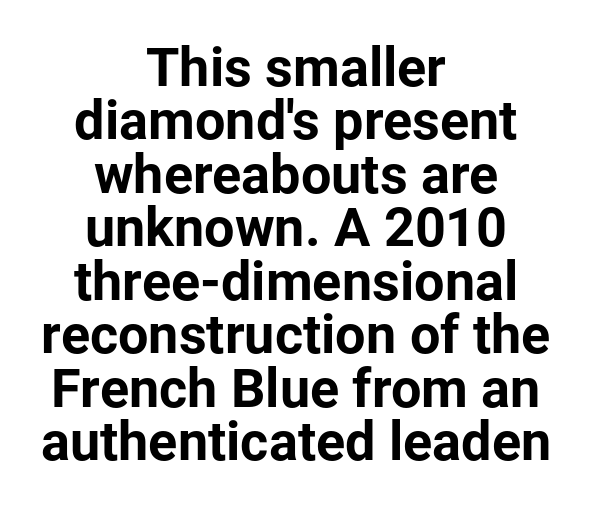
The image shows 54 px bold sans-serif type, upright; set centered, tight line spacing (0.99x), normal letter spacing, not underlined; low stroke contrast and a medium x-height.
